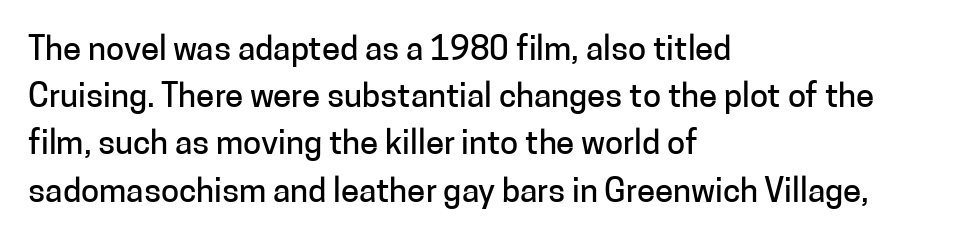
{"serif": "no", "italic": "no", "width": "normal", "stroke_contrast": "low", "x_height": "medium", "monospaced": "no", "underline": "no", "align": "left", "line_spacing": "normal", "line_spacing_ratio": 1.43, "letter_spacing": "normal", "letter_spacing_em": 0.0, "glyph_px": 33}
